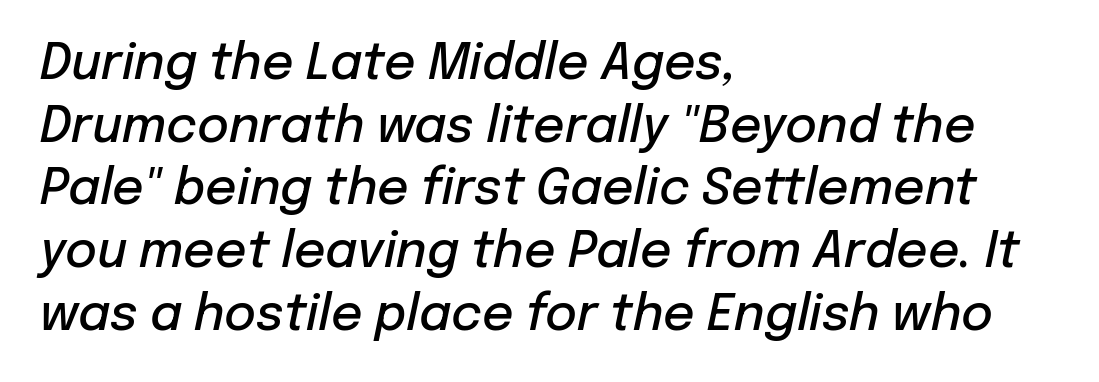
Q: Is the text bold? A: Semi-bold.
Q: Is the text italic (slanted)? A: Yes, it leans right by about 12 degrees.
Q: Is the text underlined? A: No.
Q: How is the paragraph aligned? A: Left-aligned.
Q: Is the spacing between letters normal or unusually wide? A: Normal.
Q: Is the spacing between lines tight, normal or loose? A: Normal.
Q: Width (condensed, normal, or wide)? A: Normal.
Q: Stroke contrast? A: Low.
Q: x-height? A: Medium.
Q: Monospaced? A: No.
